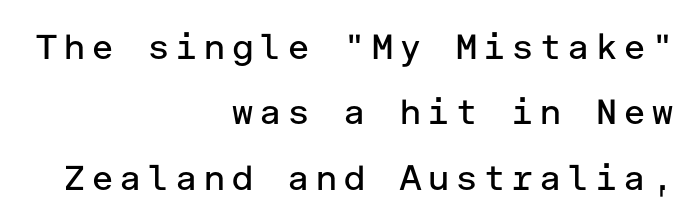
The image shows 35 px regular-weight sans-serif type, upright; set right-aligned, line spacing 1.87x, not underlined; low stroke contrast and a medium x-height.
